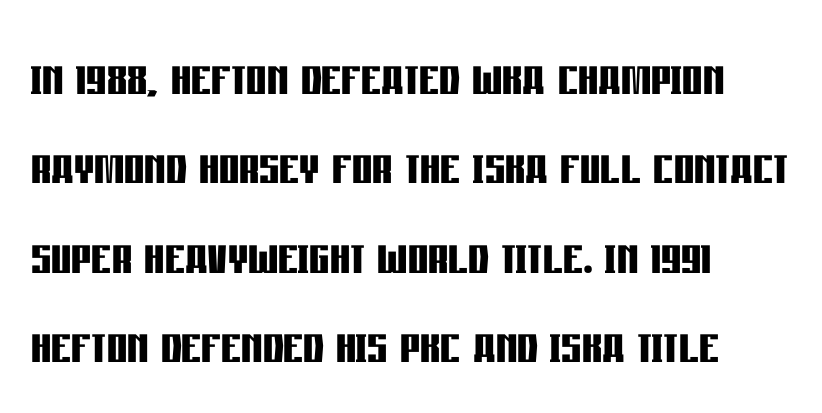
{"serif": "no", "italic": "no", "bold": "yes", "weight": "semibold", "width": "condensed", "stroke_contrast": "low", "x_height": "large", "monospaced": "no", "underline": "no", "align": "left", "line_spacing": "normal", "line_spacing_ratio": 1.42, "letter_spacing": "normal", "letter_spacing_em": 0.0, "glyph_px": 63}
